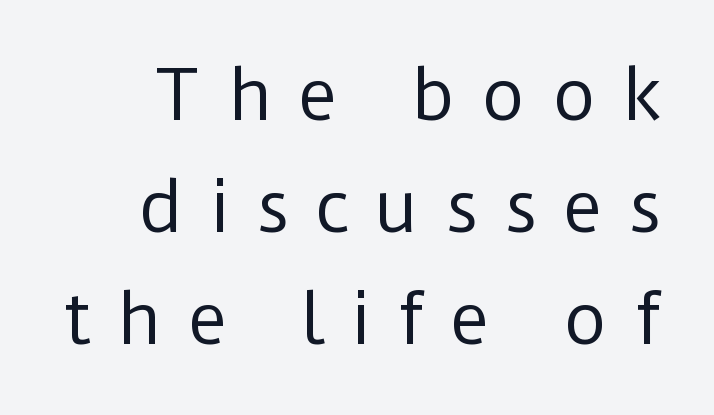
{"serif": "no", "italic": "no", "bold": "no", "weight": "regular", "width": "normal", "stroke_contrast": "low", "x_height": "medium", "monospaced": "no", "underline": "no", "line_spacing": "normal", "line_spacing_ratio": 1.65, "letter_spacing": "wide", "letter_spacing_em": 0.37, "glyph_px": 68}
